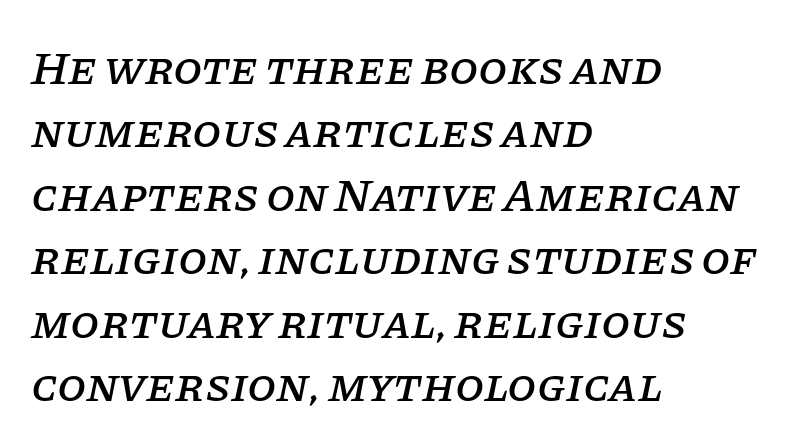
Q: Is the text italic (slanted)? A: Yes, it leans right by about 11 degrees.
Q: Is the typeface a serif or a sans-serif typeface? A: Serif.
Q: Is the text underlined? A: No.
Q: How is the paragraph aligned? A: Left-aligned.
Q: Is the spacing between letters normal or unusually wide? A: Normal.
Q: Is the spacing between lines tight, normal or loose? A: Normal.
Q: Width (condensed, normal, or wide)? A: Normal.
Q: Stroke contrast? A: Low.
Q: x-height? A: Large.
Q: Monospaced? A: No.
